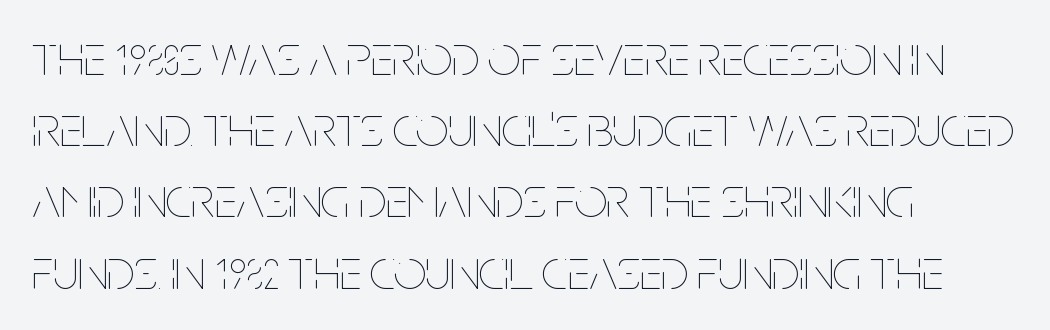
{"italic": "no", "bold": "no", "weight": "thin", "width": "condensed", "stroke_contrast": "low", "x_height": "large", "monospaced": "no", "underline": "no", "align": "left", "line_spacing": "normal", "line_spacing_ratio": 1.25, "letter_spacing": "normal", "letter_spacing_em": 0.0, "glyph_px": 57}
